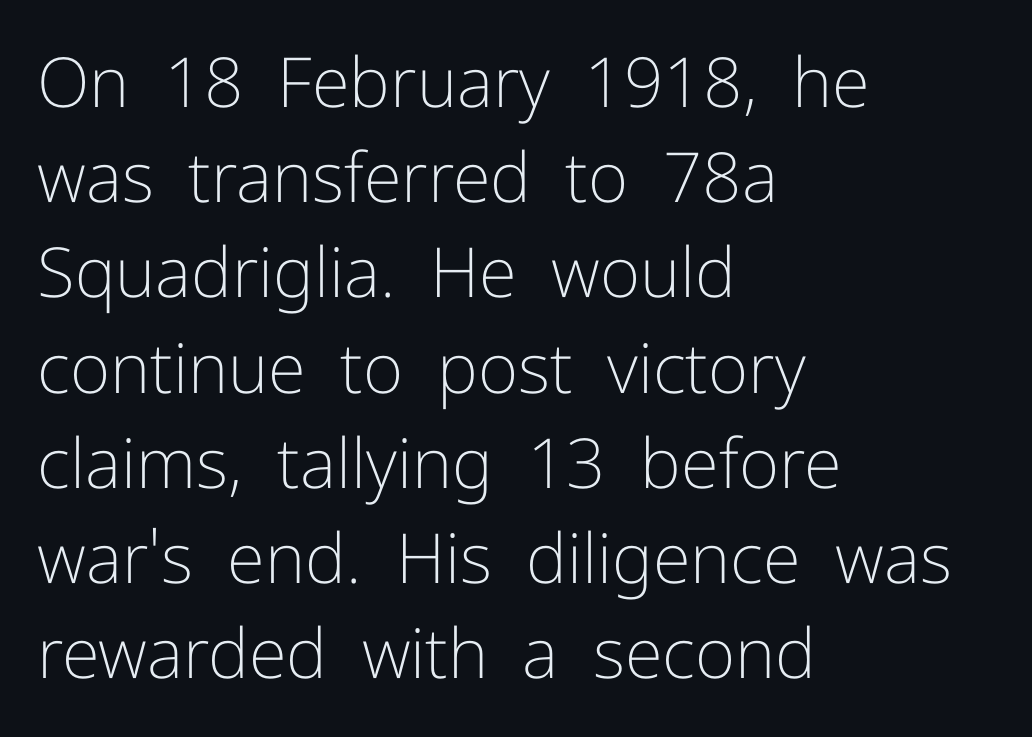
The image shows 69 px light sans-serif type, upright; set left-aligned, normal line spacing (1.38x), normal letter spacing, not underlined; low stroke contrast and a medium x-height.
